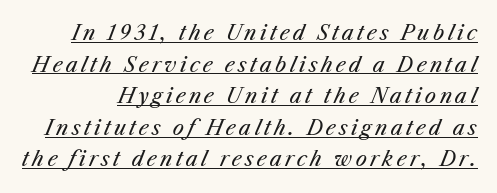
The glyphs are accompanied by a horizontal stroke just below them. Regarding leading, the lines here are spaced in the standard way. Observe the lean: these are italic letterforms. Stem width sits at or under what a default text font uses.
